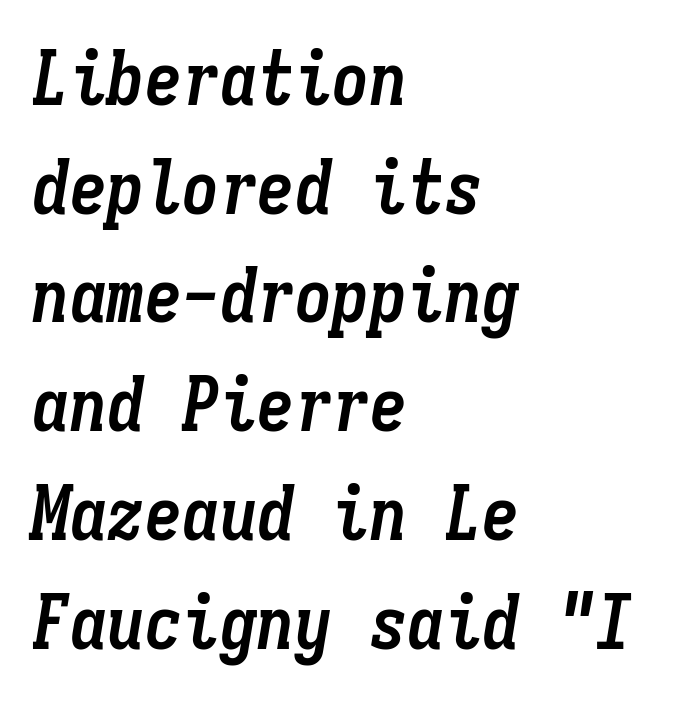
In CSS terms this would be text-align: left. These lines are rendered in a fixed-pitch font. There is no visible air inserted between adjacent glyphs. Glance below the letters and you will spot only blank space.
